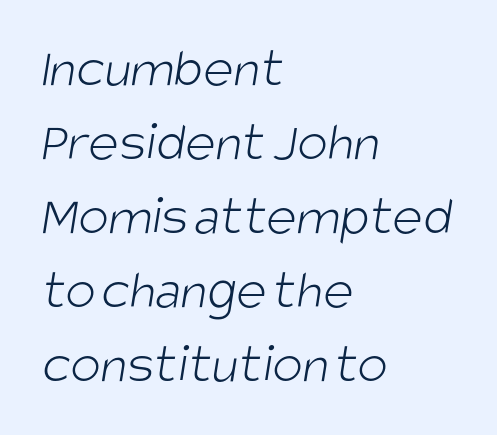
Q: Is the text bold? A: No.
Q: Is the typeface a serif or a sans-serif typeface? A: Sans-serif.
Q: Is the text underlined? A: No.
Q: How is the paragraph aligned? A: Left-aligned.
Q: Is the spacing between letters normal or unusually wide? A: Normal.
Q: Is the spacing between lines tight, normal or loose? A: Normal.
Q: Width (condensed, normal, or wide)? A: Condensed.
Q: Stroke contrast? A: Low.
Q: x-height? A: Large.
Q: Monospaced? A: No.
